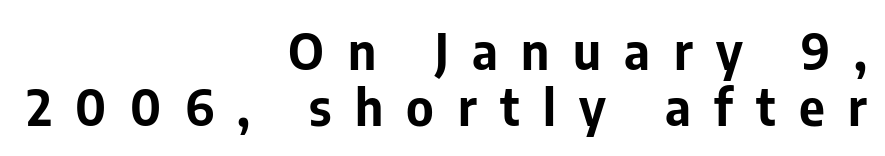
The image shows 50 px bold sans-serif type, upright; set right-aligned, tight line spacing (1.13x), unusually wide letter spacing (+0.47 em), not underlined; low stroke contrast and a medium x-height.
